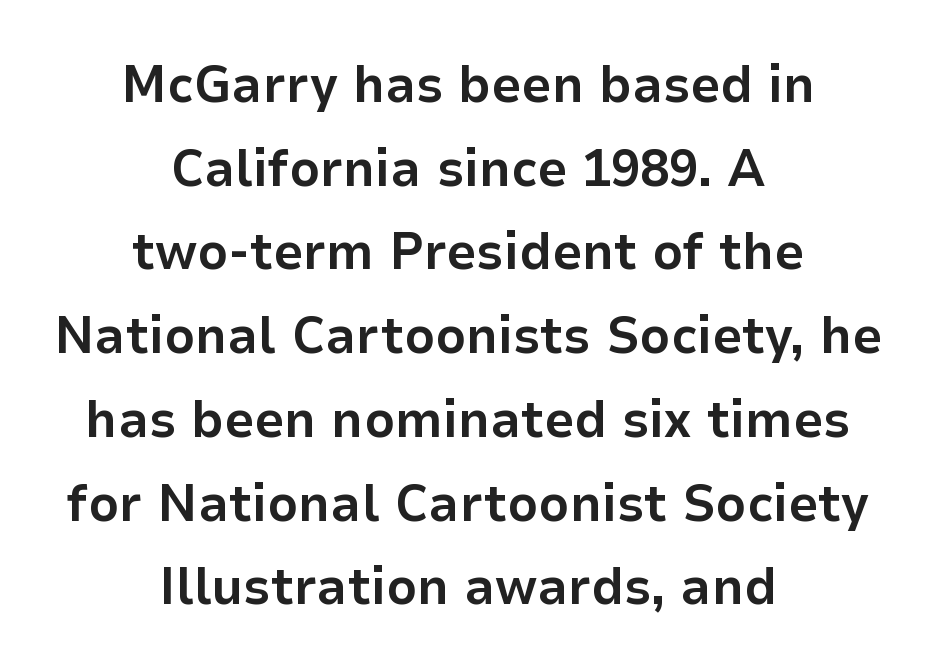
The image shows 53 px bold sans-serif type, upright; set centered, normal line spacing (1.58x), normal letter spacing, not underlined; low stroke contrast and a medium x-height.
